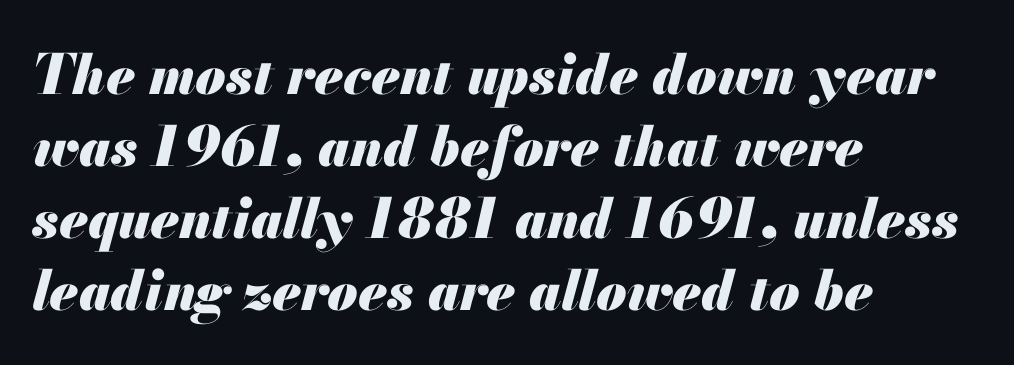
A bare baseline throughout the passage. Between one letter and the next there's only the usual sliver of space. The axis of the letterforms is tilted away from vertical. Where is the straight margin? On the left. On the weight axis this lands at bold, roughly 700.
